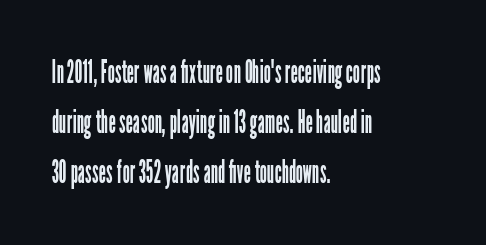
The image shows 32 px regular-weight, condensed sans-serif type, upright; set left-aligned, normal line spacing (1.57x), normal letter spacing, not underlined; low stroke contrast and a medium x-height.
